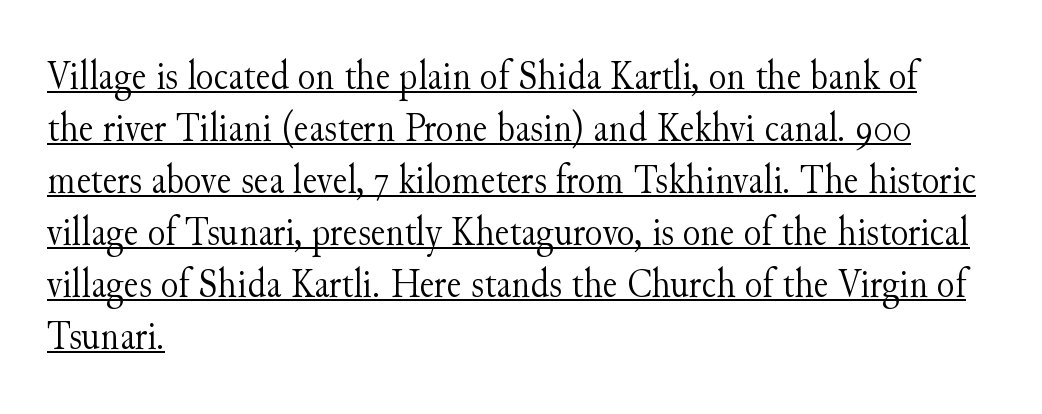
The image shows 41 px light serif type, upright; set left-aligned, normal line spacing (1.27x), normal letter spacing, underlined; medium stroke contrast and a small x-height.
